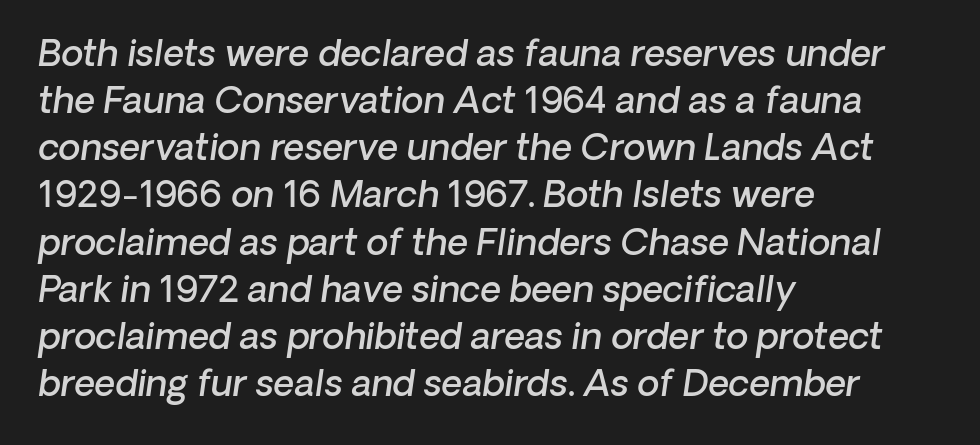
Q: Is the text bold? A: Semi-bold.
Q: Is the text italic (slanted)? A: Yes, it leans right by about 8 degrees.
Q: Is the text underlined? A: No.
Q: How is the paragraph aligned? A: Left-aligned.
Q: Is the spacing between letters normal or unusually wide? A: Normal.
Q: Is the spacing between lines tight, normal or loose? A: Normal.
Q: Width (condensed, normal, or wide)? A: Normal.
Q: Stroke contrast? A: Low.
Q: x-height? A: Medium.
Q: Monospaced? A: No.
